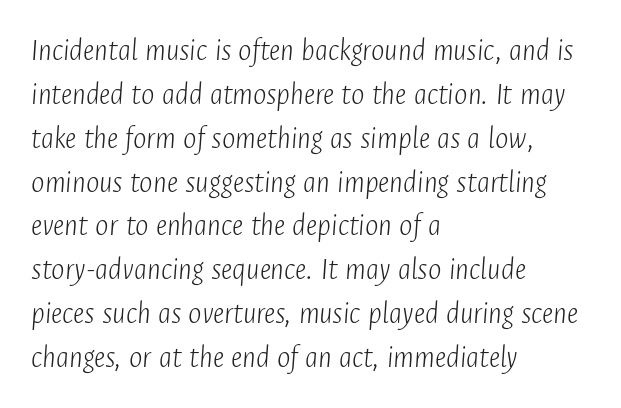
Check under the words: just untouched page. Horizontal bands of white between lines are of average thickness. The compositor pushed each line to the left boundary. Would a proofreader flag this as italicized? Yes. The rendering uses natural spacing where letterforms have individual widths. The typesetting does not lean heavy: it is not bold.
